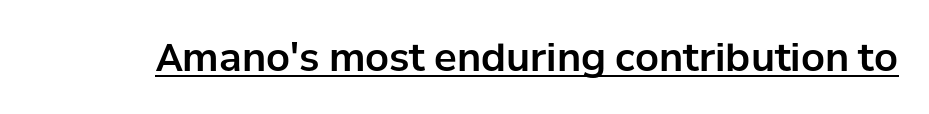
The image shows 38 px sans-serif type, upright; set normal letter spacing, underlined; low stroke contrast and a medium x-height.
